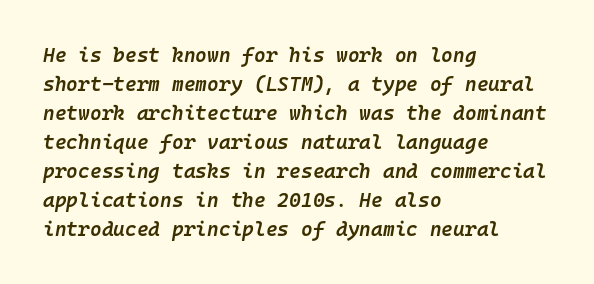
The image shows 20 px text type, italic (leaning right); set left-aligned, normal line spacing (1.45x), normal letter spacing, not underlined.
